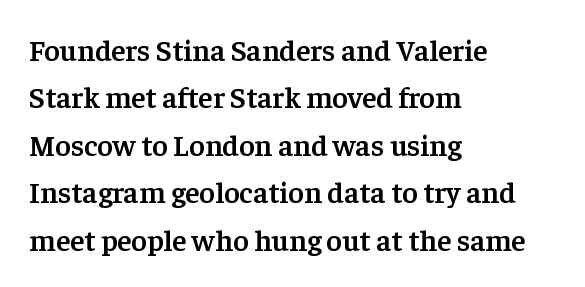
{"serif": "yes", "italic": "no", "bold": "semi", "weight": "semibold", "width": "normal", "stroke_contrast": "low", "x_height": "medium", "monospaced": "no", "underline": "no", "align": "left", "line_spacing": "normal", "line_spacing_ratio": 1.58, "letter_spacing": "normal", "letter_spacing_em": 0.0, "glyph_px": 30}
